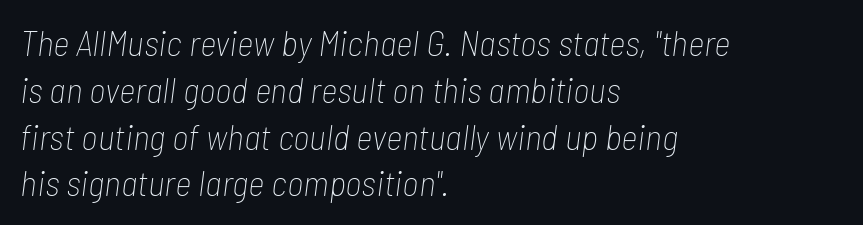
The lettering tilts uniformly, giving the passage an italic look. The typesetter chose a ragged-right arrangement here. Beneath every word, the page is bare. The line texture is even and compact thanks to regular tracking.
